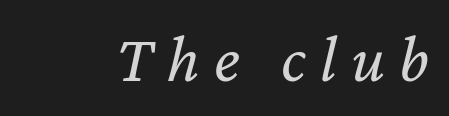
Q: Is the text bold? A: No.
Q: Is the text italic (slanted)? A: Yes, it leans right by about 12 degrees.
Q: Is the text underlined? A: No.
Q: Is the spacing between letters normal or unusually wide? A: Unusually wide.
Q: Width (condensed, normal, or wide)? A: Normal.
Q: Stroke contrast? A: Low.
Q: x-height? A: Medium.
Q: Monospaced? A: No.
